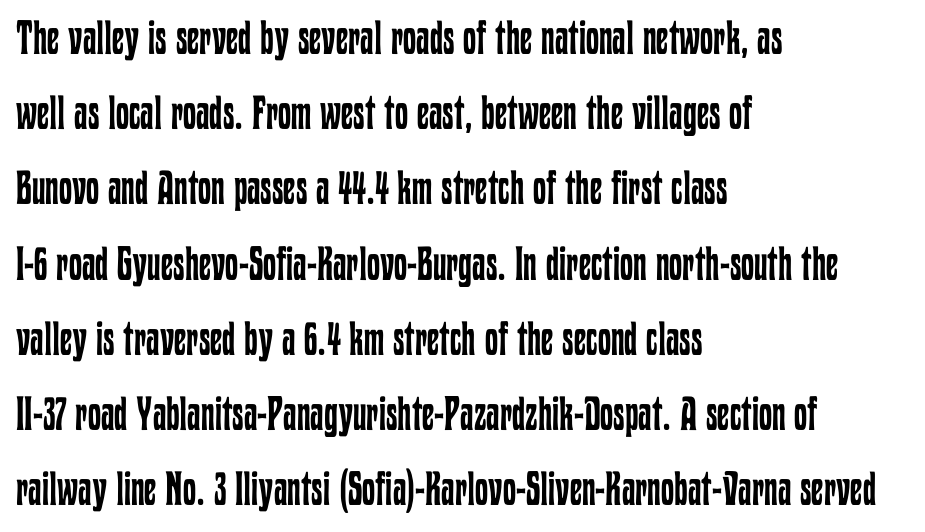
Q: Is the text bold? A: No.
Q: Is the text italic (slanted)? A: No, it is upright.
Q: Is the text underlined? A: No.
Q: How is the paragraph aligned? A: Left-aligned.
Q: Is the spacing between letters normal or unusually wide? A: Normal.
Q: Is the spacing between lines tight, normal or loose? A: Normal.
Q: Width (condensed, normal, or wide)? A: Condensed.
Q: Stroke contrast? A: Low.
Q: x-height? A: Medium.
Q: Monospaced? A: No.
